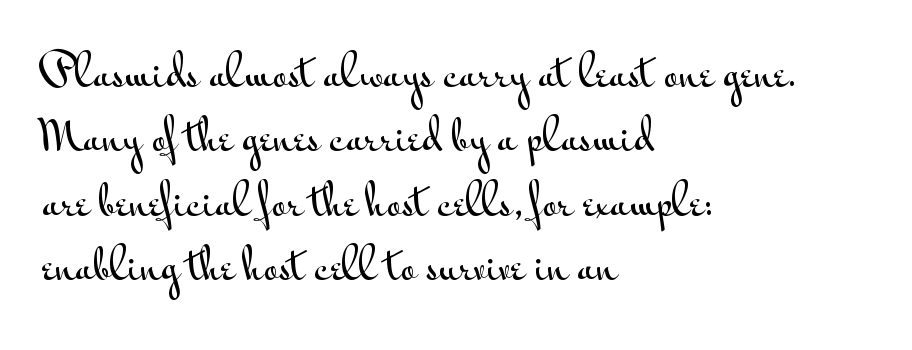
Q: Is the text italic (slanted)? A: Yes.
Q: Is the typeface a serif or a sans-serif typeface? A: Sans-serif.
Q: Is the text underlined? A: No.
Q: How is the paragraph aligned? A: Left-aligned.
Q: Is the spacing between letters normal or unusually wide? A: Normal.
Q: Is the spacing between lines tight, normal or loose? A: Normal.
Q: Width (condensed, normal, or wide)? A: Wide.
Q: Stroke contrast? A: Medium.
Q: x-height? A: Small.
Q: Monospaced? A: No.
